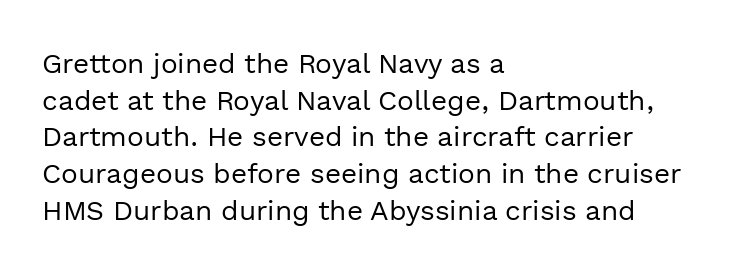
The image shows 28 px regular-weight sans-serif type, upright; set left-aligned, normal line spacing (1.31x), normal letter spacing, not underlined; a medium x-height.
